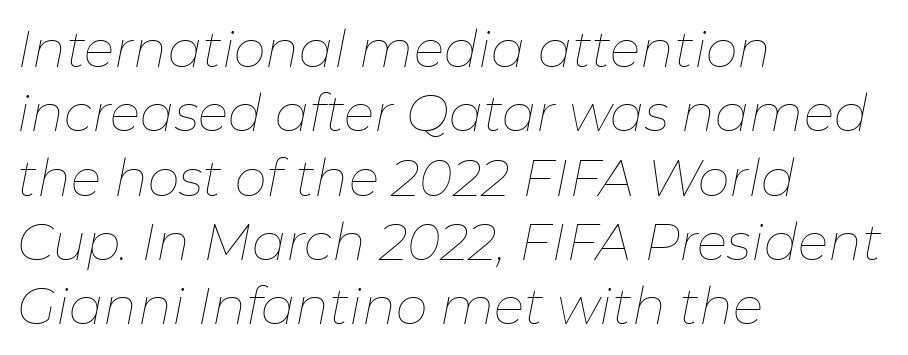
Q: Is the text bold? A: No.
Q: Is the text italic (slanted)? A: Yes, it leans right by about 11 degrees.
Q: Is the text underlined? A: No.
Q: How is the paragraph aligned? A: Left-aligned.
Q: Is the spacing between letters normal or unusually wide? A: Normal.
Q: Is the spacing between lines tight, normal or loose? A: Normal.
Q: Width (condensed, normal, or wide)? A: Normal.
Q: Stroke contrast? A: Low.
Q: x-height? A: Medium.
Q: Monospaced? A: No.
